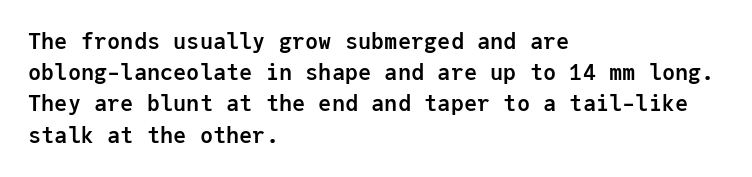
Q: Is the text bold? A: Yes.
Q: Is the text italic (slanted)? A: No, it is upright.
Q: Is the text underlined? A: No.
Q: How is the paragraph aligned? A: Left-aligned.
Q: Is the spacing between letters normal or unusually wide? A: Normal.
Q: Is the spacing between lines tight, normal or loose? A: Normal.
